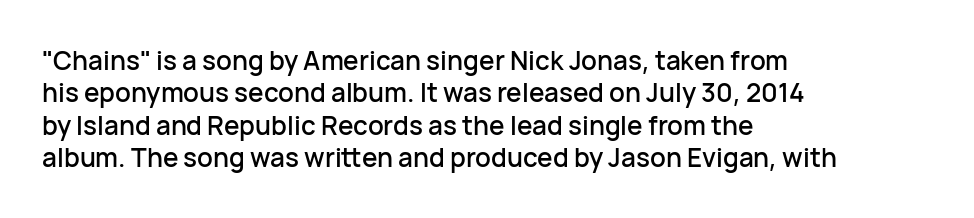
{"italic": "no", "underline": "no", "align": "left", "line_spacing": "normal", "line_spacing_ratio": 1.25, "letter_spacing": "normal", "letter_spacing_em": 0.0, "glyph_px": 26}
